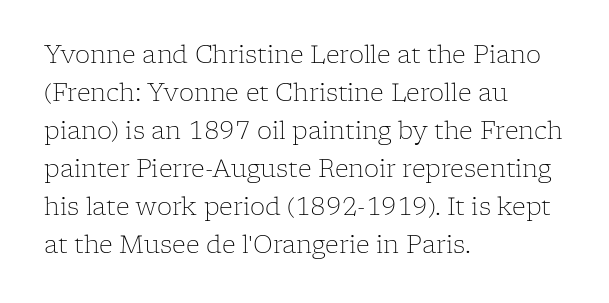
The image shows 24 px text type, upright; set left-aligned, normal line spacing (1.58x), normal letter spacing, not underlined.
